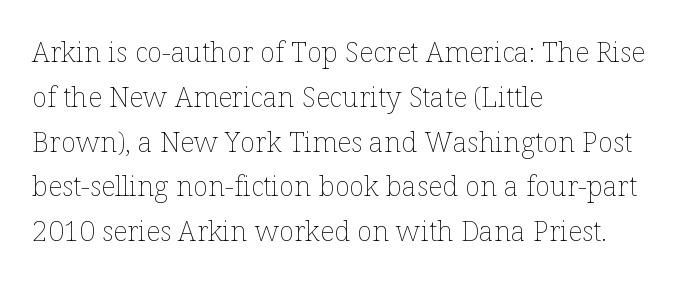
The image shows 28 px thin type, upright; set left-aligned, normal line spacing (1.6x), normal letter spacing, not underlined; low stroke contrast and a medium x-height.
